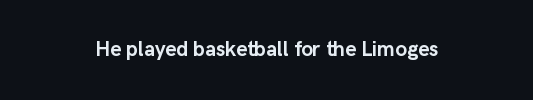
The image shows 21 px bold type, upright; set centered, normal letter spacing, not underlined.
